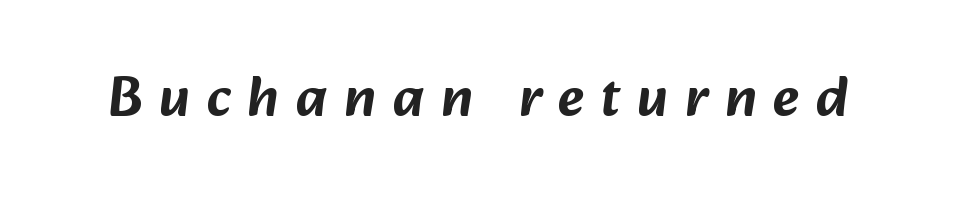
The tracking jumps out immediately: characters are airy and widely separated. The baseline area is clear. Classification — sans serif. This sample has the flowing, uneven cadence of proportional lettering.
